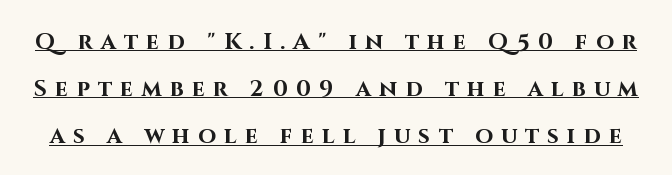
{"italic": "no", "bold": "yes", "underline": "yes", "line_spacing": "loose", "line_spacing_ratio": 2.05, "letter_spacing": "wide", "letter_spacing_em": 0.36, "glyph_px": 23}
